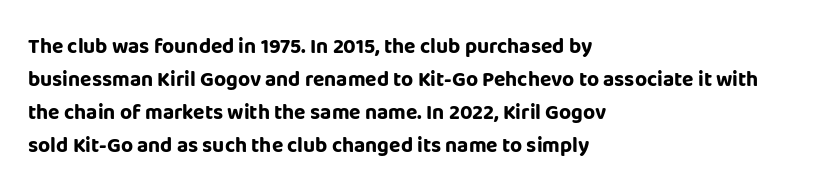
{"italic": "no", "bold": "yes", "underline": "no", "align": "left", "line_spacing": "normal", "line_spacing_ratio": 1.57, "letter_spacing": "normal", "letter_spacing_em": 0.0, "glyph_px": 21}
